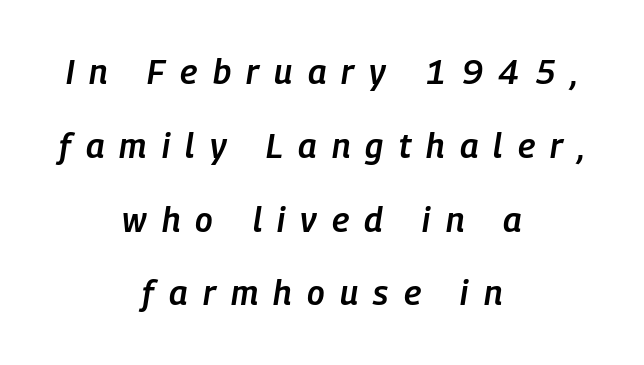
The image shows 34 px semibold, condensed type, italic (leaning right); set centered, loose line spacing (2.17x), unusually wide letter spacing (+0.45 em), not underlined; low stroke contrast and a medium x-height.
